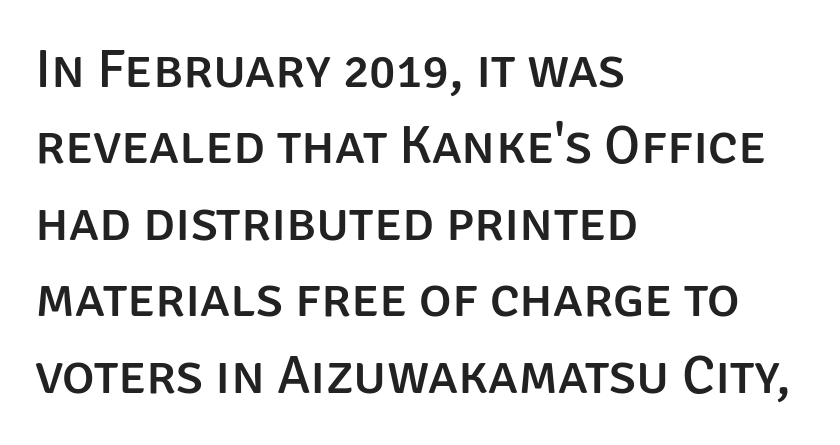
The rendering shows plain stroke endings on the letterforms — a sans-serif design. The rendering uses natural spacing where letterforms have individual widths. The string is rendered with underlining switched off. Short and long lines alike share a common starting point at left. Vertical strokes here are truly vertical. The line-height multiplier appears to be the usual default.
